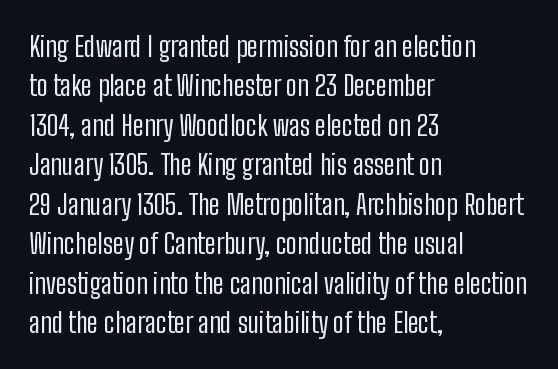
{"serif": "no", "italic": "no", "bold": "no", "weight": "regular", "width": "condensed", "stroke_contrast": "low", "x_height": "medium", "monospaced": "no", "underline": "no", "align": "left", "line_spacing": "normal", "line_spacing_ratio": 1.41, "letter_spacing": "normal", "letter_spacing_em": 0.0, "glyph_px": 28}
